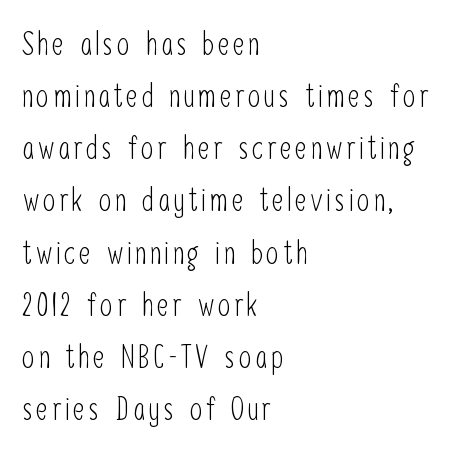
The image shows 32 px light, condensed sans-serif type, upright; set left-aligned, normal line spacing (1.63x), not underlined; low stroke contrast and a medium x-height.
